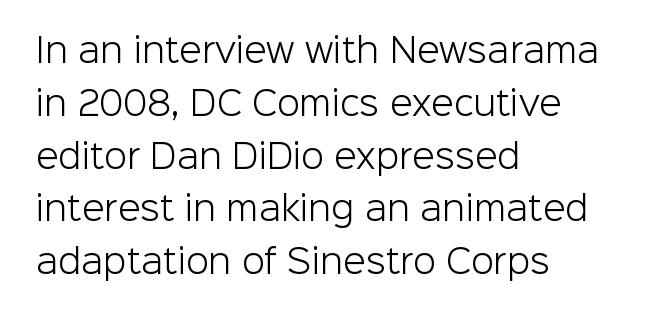
Where is the straight margin? On the left. Italic: no, the glyphs are upright roman. Letters have the restrained weight of plain body copy at most. Plain, unruled lines of type. The rendering keeps characters at their native spacing.
